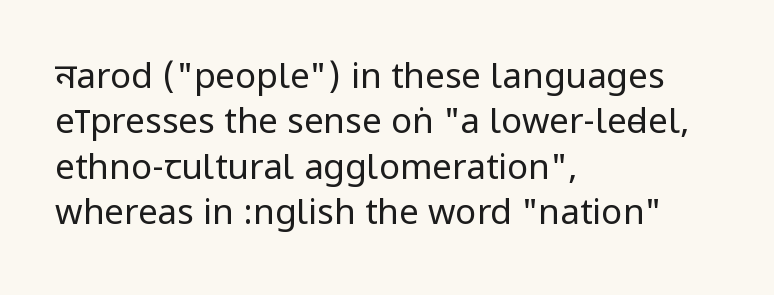
{"serif": "no", "italic": "no", "bold": "no", "weight": "regular", "width": "condensed", "stroke_contrast": "low", "underline": "no", "align": "left", "line_spacing": "normal", "line_spacing_ratio": 1.3, "letter_spacing": "normal", "letter_spacing_em": 0.0, "glyph_px": 35}
